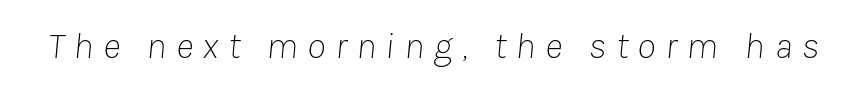
The string is rendered with underlining switched off. You can tell it's italic because the verticals aren't actually vertical. Observe the wide spacing: letters keep a clear distance from each other. Caption: face not bold, strokes unweighted. Note the varied advance widths — an 'i' is clearly narrower than an 'm'.
